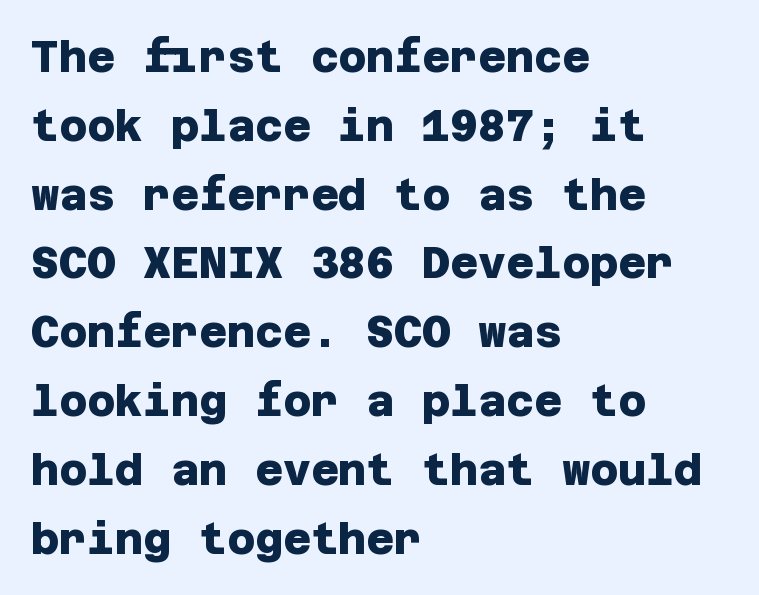
Letters rest on an invisible, unmarked baseline. Serif or sans? Sans — the stroke terminals are bare. What weight is shown? A full bold with thick strokes. The ragged edge is on the right, which tells us the setting is flush left. Line spacing here is normal.
